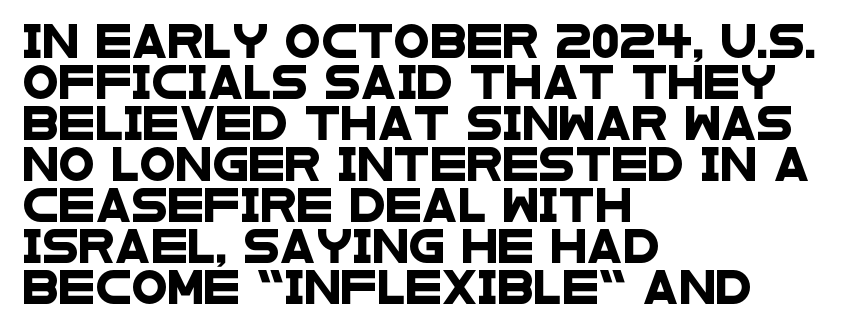
The image shows 33 px wide sans-serif type; set left-aligned, line spacing 1.24x, normal letter spacing, not underlined; low stroke contrast and a large x-height.
